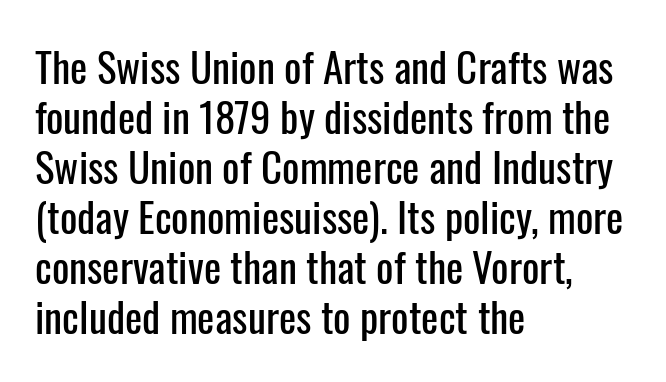
Looks like regular typesetting: each glyph gets only the width it needs. The type sits square on the baseline with zero lean. A typesetter would label this face a sans. What stands out about the letter spacing? Nothing — it is the standard amount. Line starts are locked; line ends wander. The string is rendered with underlining switched off.
